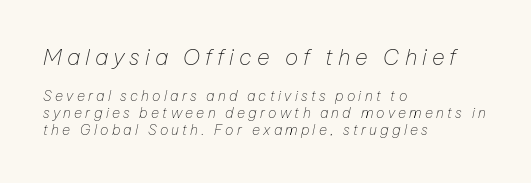
Glyph-to-glyph distance is far greater than everyday printed text. The lines in this sample share a left origin and differ only in where they stop. The typeface has the unassuming heft of standard copy or less. There's an unmistakable incline to the writing here. Type size steps down from the first block to the second. Any mark beneath the type? The region is blank.
